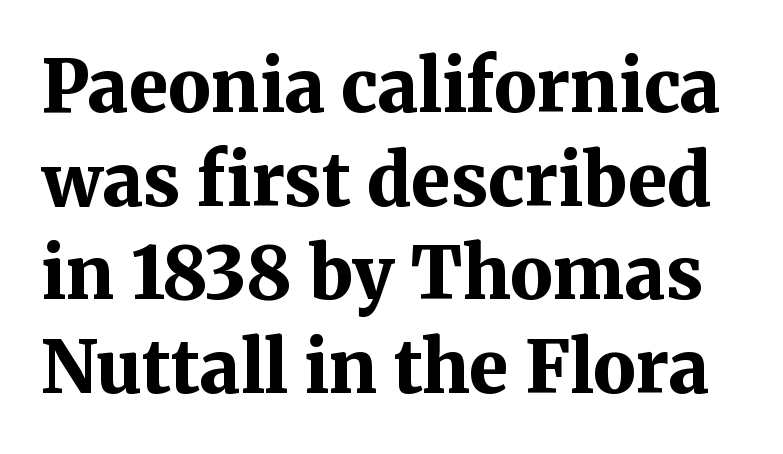
Look at the stroke-to-counter ratio: heavy, a bold. Nope, not italic — everything's standing straight. There is no visible air inserted between adjacent glyphs. Regular leading.
